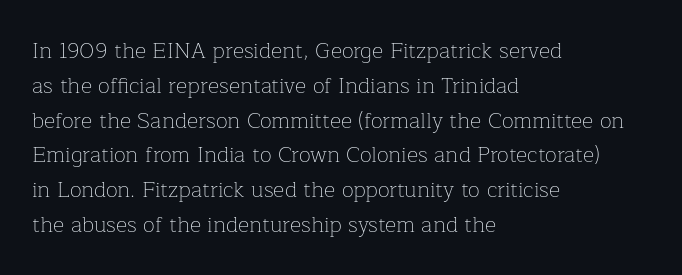
{"italic": "no", "bold": "no", "underline": "no", "align": "left", "line_spacing": "normal", "line_spacing_ratio": 1.58, "letter_spacing": "normal", "letter_spacing_em": 0.0, "glyph_px": 22}
